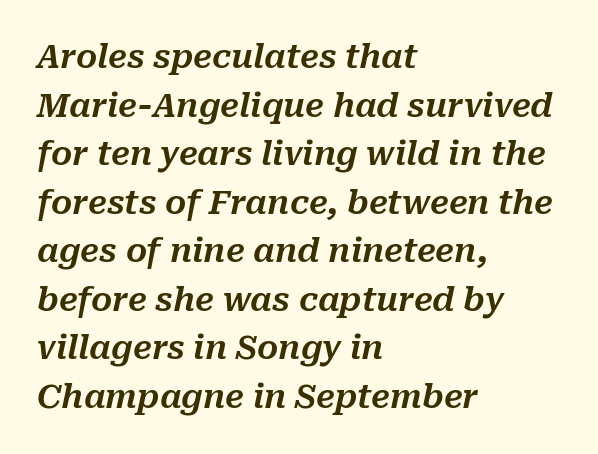
The image shows 33 px text type, italic (leaning right); set left-aligned, normal line spacing (1.47x), normal letter spacing, not underlined; medium stroke contrast and a medium x-height.
